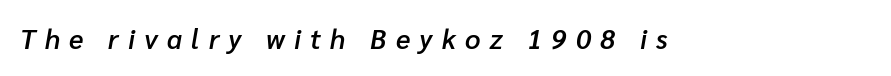
The image shows 27 px text type, italic (leaning right); set unusually wide letter spacing (+0.34 em), not underlined.
